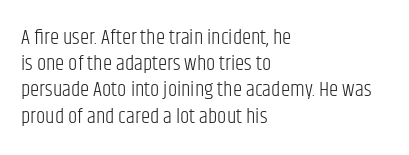
The image shows 21 px text type, upright; set left-aligned, normal line spacing (1.25x), normal letter spacing, not underlined.
